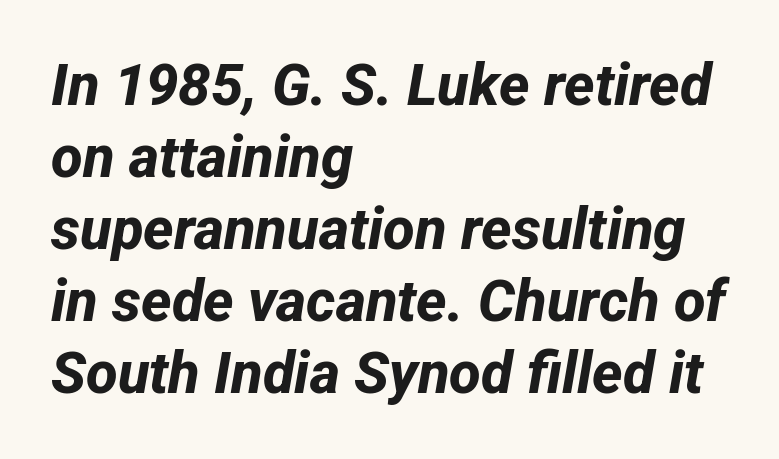
{"serif": "no", "bold": "yes", "weight": "bold", "width": "normal", "stroke_contrast": "low", "x_height": "medium", "monospaced": "no", "underline": "no", "align": "left", "line_spacing_ratio": 1.24, "letter_spacing": "normal", "letter_spacing_em": 0.0, "glyph_px": 58}
